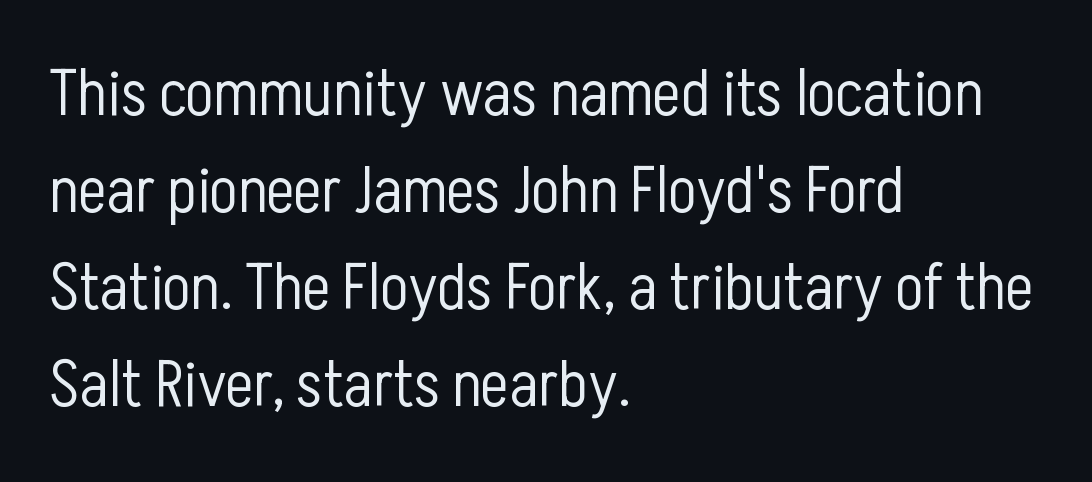
The image shows 66 px light, condensed sans-serif type, upright; set left-aligned, normal line spacing (1.47x), normal letter spacing, not underlined; low stroke contrast and a medium x-height.
